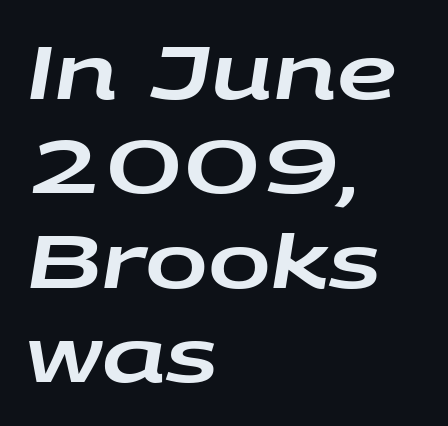
Q: Is the text italic (slanted)? A: Yes, it leans right by about 9 degrees.
Q: Is the text underlined? A: No.
Q: How is the paragraph aligned? A: Left-aligned.
Q: Is the spacing between letters normal or unusually wide? A: Normal.
Q: Is the spacing between lines tight, normal or loose? A: Normal.
Q: Width (condensed, normal, or wide)? A: Wide.
Q: Stroke contrast? A: Low.
Q: x-height? A: Large.
Q: Monospaced? A: No.
